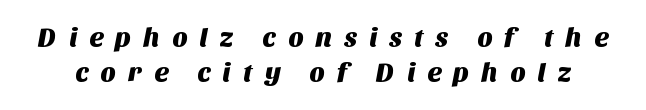
The image shows 27 px text type; set normal line spacing (1.31x), unusually wide letter spacing (+0.43 em), not underlined.
